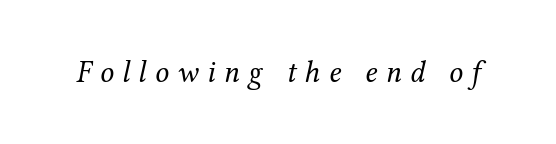
Q: Is the text bold? A: No.
Q: Is the text italic (slanted)? A: Yes, it leans right by about 12 degrees.
Q: Is the typeface a serif or a sans-serif typeface? A: Serif.
Q: Is the text underlined? A: No.
Q: Is the spacing between letters normal or unusually wide? A: Unusually wide.
Q: Width (condensed, normal, or wide)? A: Normal.
Q: Stroke contrast? A: Medium.
Q: x-height? A: Medium.
Q: Monospaced? A: No.
